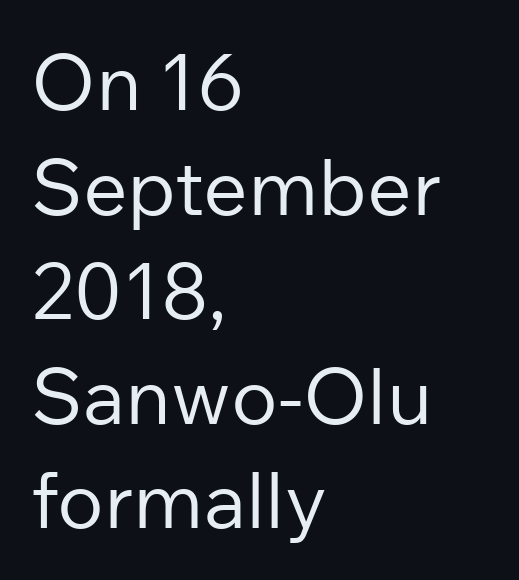
Q: Is the text bold? A: No.
Q: Is the text italic (slanted)? A: No, it is upright.
Q: Is the typeface a serif or a sans-serif typeface? A: Sans-serif.
Q: Is the text underlined? A: No.
Q: How is the paragraph aligned? A: Left-aligned.
Q: Is the spacing between letters normal or unusually wide? A: Normal.
Q: Is the spacing between lines tight, normal or loose? A: Normal.
Q: Width (condensed, normal, or wide)? A: Normal.
Q: Stroke contrast? A: Low.
Q: x-height? A: Medium.
Q: Monospaced? A: No.
